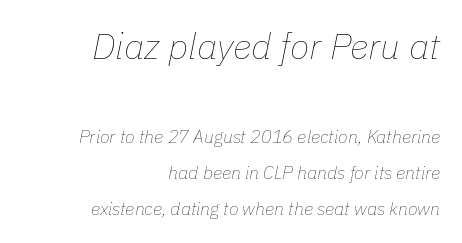
The axis of the letterforms is tilted away from vertical. Words appear dense and cohesive because spacing is normal. These lines stand farther apart than default settings would place them. This is not heavy type; no bold has been used. This rendering features lettering with no underline. This sample has the flowing, uneven cadence of proportional lettering.
